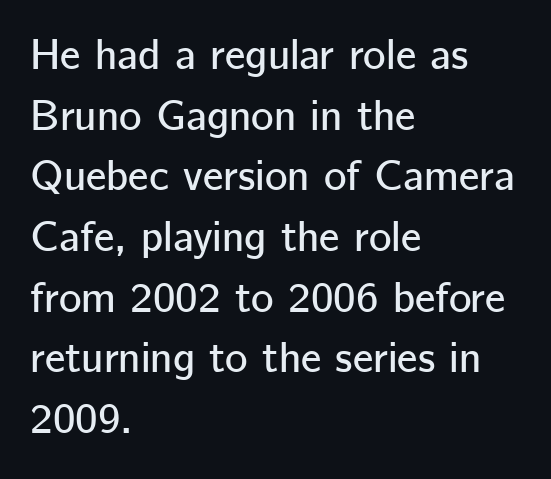
The image shows 43 px sans-serif type, upright; set left-aligned, normal line spacing (1.41x), normal letter spacing, not underlined; low stroke contrast and a medium x-height.
